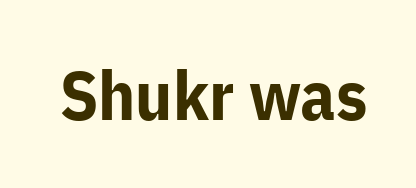
Q: Is the text bold? A: Yes.
Q: Is the text italic (slanted)? A: No, it is upright.
Q: Is the typeface a serif or a sans-serif typeface? A: Sans-serif.
Q: Is the text underlined? A: No.
Q: Is the spacing between letters normal or unusually wide? A: Normal.
Q: Width (condensed, normal, or wide)? A: Normal.
Q: Stroke contrast? A: Low.
Q: x-height? A: Medium.
Q: Monospaced? A: No.
